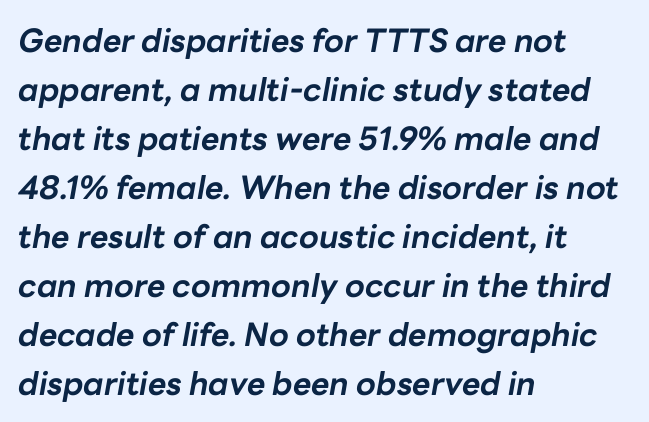
The image shows 32 px bold type, italic (leaning right); set left-aligned, normal line spacing (1.53x), normal letter spacing, not underlined; low stroke contrast and a medium x-height.
